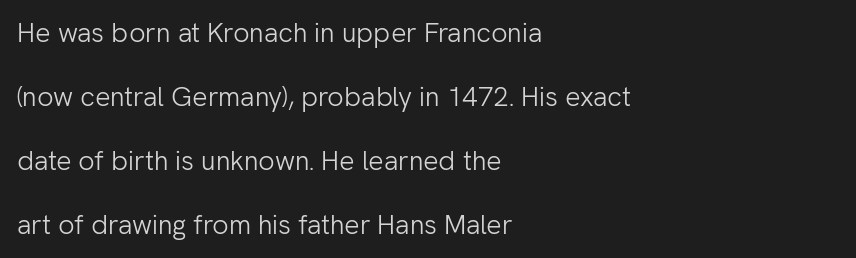
The image shows 27 px text type, upright; set left-aligned, loose line spacing (2.37x), normal letter spacing, not underlined.
